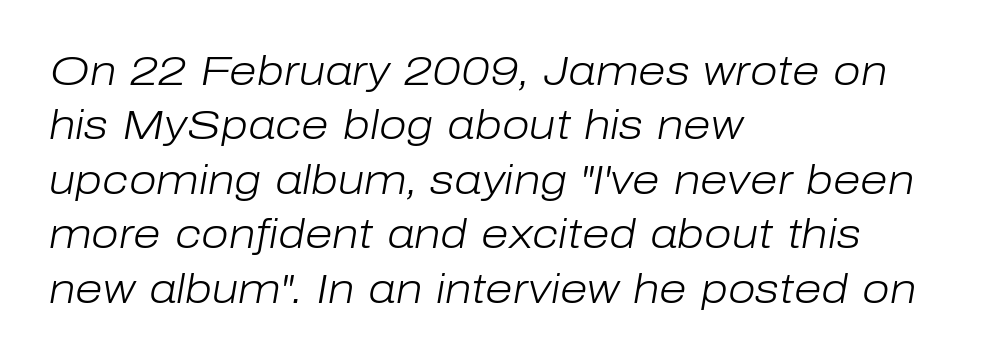
Q: Is the text bold? A: No.
Q: Is the text italic (slanted)? A: Yes, it leans right by about 10 degrees.
Q: Is the text underlined? A: No.
Q: How is the paragraph aligned? A: Left-aligned.
Q: Is the spacing between letters normal or unusually wide? A: Normal.
Q: Is the spacing between lines tight, normal or loose? A: Normal.
Q: Width (condensed, normal, or wide)? A: Normal.
Q: Stroke contrast? A: Low.
Q: x-height? A: Medium.
Q: Monospaced? A: No.
